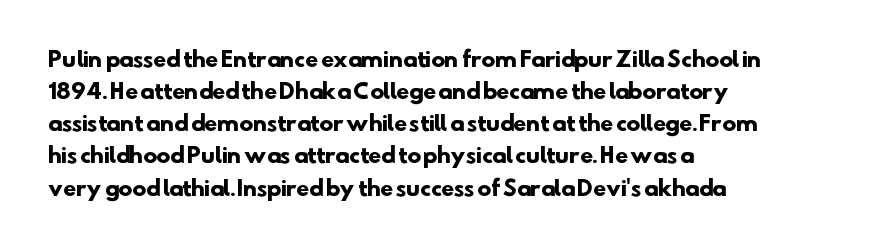
The image shows 21 px bold type; set left-aligned, normal line spacing (1.53x), normal letter spacing, not underlined.
